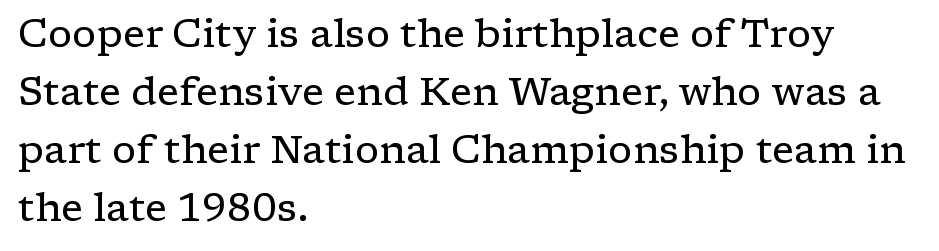
{"serif": "yes", "italic": "no", "bold": "no", "weight": "regular", "width": "wide", "stroke_contrast": "low", "x_height": "medium", "monospaced": "no", "underline": "no", "align": "left", "line_spacing": "normal", "line_spacing_ratio": 1.49, "letter_spacing": "normal", "letter_spacing_em": 0.0, "glyph_px": 39}
